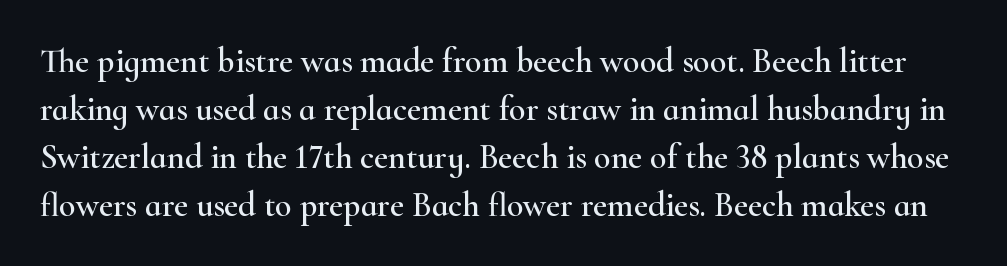
Q: Is the text italic (slanted)? A: No, it is upright.
Q: Is the typeface a serif or a sans-serif typeface? A: Serif.
Q: Is the text underlined? A: No.
Q: Is the spacing between letters normal or unusually wide? A: Normal.
Q: Is the spacing between lines tight, normal or loose? A: Normal.
Q: Width (condensed, normal, or wide)? A: Wide.
Q: Stroke contrast? A: High.
Q: x-height? A: Small.
Q: Monospaced? A: No.
